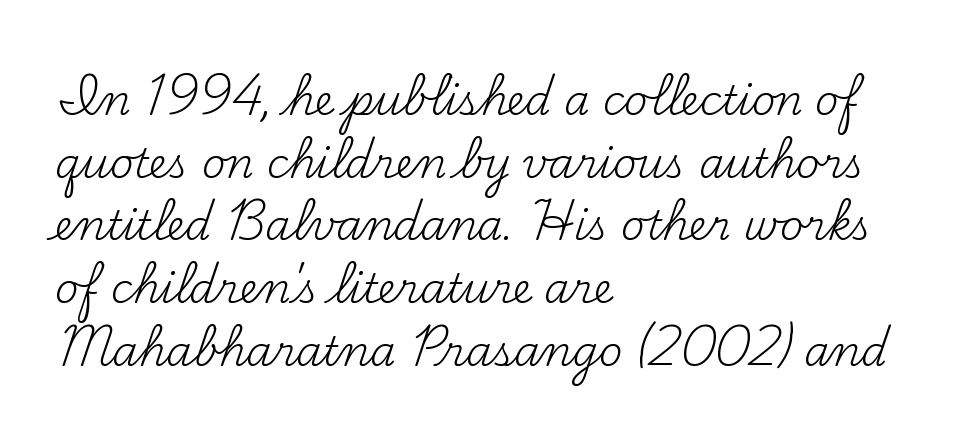
The image shows 41 px regular-weight serif type; set left-aligned, normal line spacing (1.53x), normal letter spacing, not underlined; medium stroke contrast and a small x-height.
